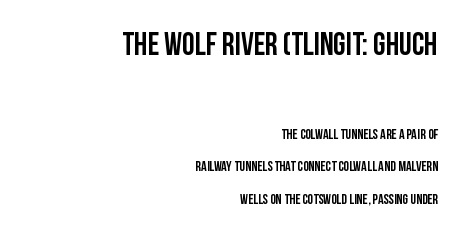
{"serif": "no", "italic": "no", "width": "condensed", "stroke_contrast": "low", "x_height": "large", "monospaced": "no", "underline": "no", "align": "right", "line_spacing": "loose", "line_spacing_ratio": 2.32, "letter_spacing": "normal", "letter_spacing_em": 0.0, "larger_block": "first", "size_ratio": 2.29, "glyph_px": 32}
